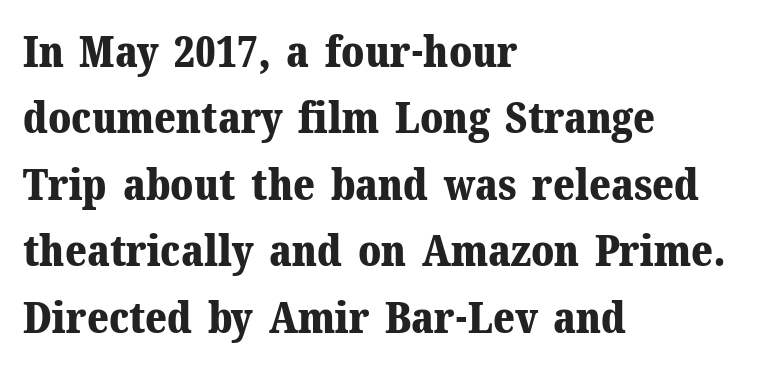
Q: Is the text bold? A: Yes.
Q: Is the text italic (slanted)? A: No, it is upright.
Q: Is the typeface a serif or a sans-serif typeface? A: Serif.
Q: Is the text underlined? A: No.
Q: How is the paragraph aligned? A: Left-aligned.
Q: Is the spacing between letters normal or unusually wide? A: Normal.
Q: Is the spacing between lines tight, normal or loose? A: Normal.
Q: Width (condensed, normal, or wide)? A: Normal.
Q: Stroke contrast? A: Medium.
Q: x-height? A: Medium.
Q: Monospaced? A: No.
